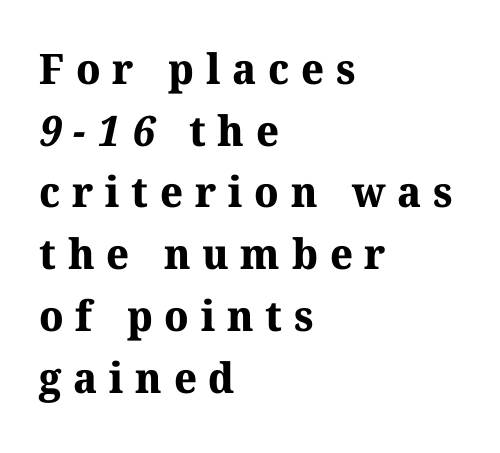
The image shows 42 px bold serif type; set left-aligned, normal line spacing (1.47x), unusually wide letter spacing (+0.28 em), not underlined; medium stroke contrast and a medium x-height.
